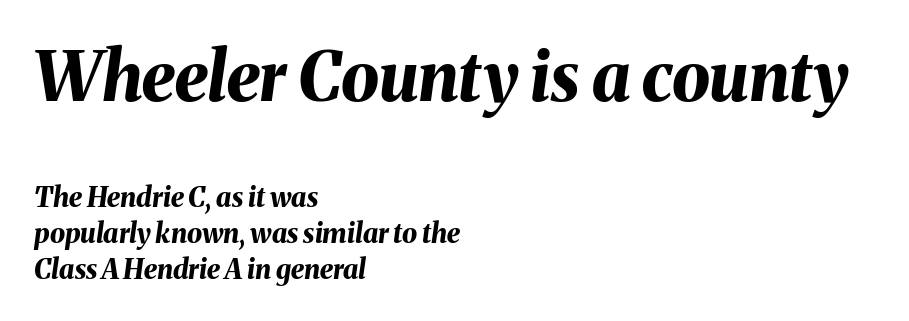
Q: Is the text bold? A: Yes.
Q: Is the text italic (slanted)? A: Yes, it leans right by about 8 degrees.
Q: Is the text underlined? A: No.
Q: How is the paragraph aligned? A: Left-aligned.
Q: Is the spacing between letters normal or unusually wide? A: Normal.
Q: Is the spacing between lines tight, normal or loose? A: Normal.
Q: Which block of text is set in a larger size, the first (top) or the second (bottom)? A: The first (top) one.
Q: Width (condensed, normal, or wide)? A: Normal.
Q: Stroke contrast? A: Medium.
Q: x-height? A: Medium.
Q: Monospaced? A: No.
